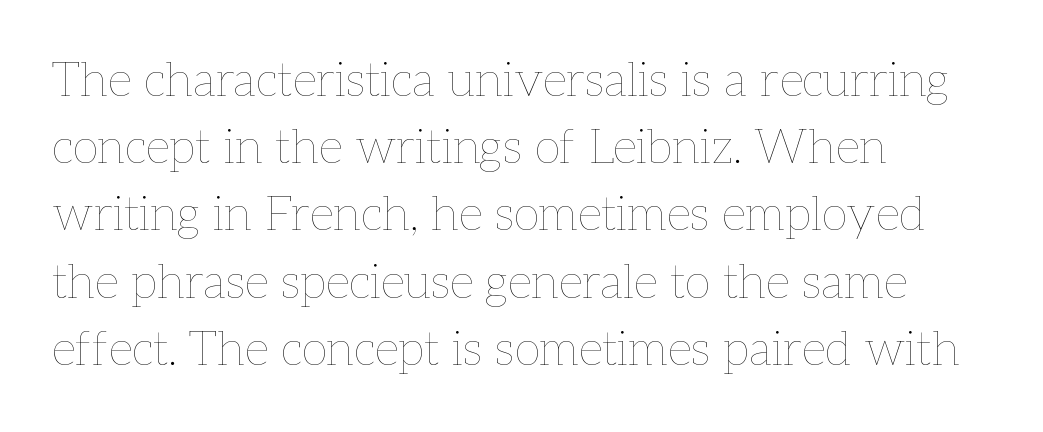
{"italic": "no", "bold": "no", "weight": "thin", "width": "normal", "stroke_contrast": "low", "x_height": "medium", "monospaced": "no", "underline": "no", "align": "left", "line_spacing": "normal", "line_spacing_ratio": 1.4, "letter_spacing": "normal", "letter_spacing_em": 0.0, "glyph_px": 48}
